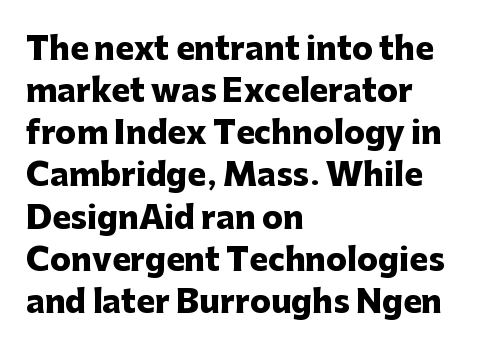
{"serif": "no", "italic": "no", "bold": "yes", "weight": "heavy", "width": "normal", "stroke_contrast": "low", "x_height": "medium", "monospaced": "no", "underline": "no", "align": "left", "line_spacing": "normal", "line_spacing_ratio": 1.36, "letter_spacing": "normal", "letter_spacing_em": 0.0, "glyph_px": 31}
